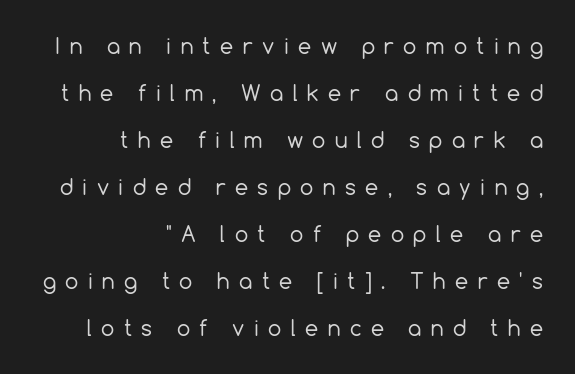
{"italic": "no", "bold": "no", "underline": "no", "align": "right", "line_spacing": "loose", "line_spacing_ratio": 2.24, "letter_spacing": "wide", "letter_spacing_em": 0.45, "glyph_px": 21}
